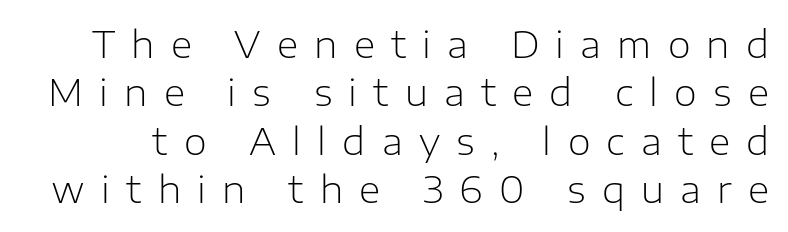
The image shows 37 px light sans-serif type, upright; set normal line spacing (1.31x), unusually wide letter spacing (+0.44 em), not underlined; low stroke contrast and a medium x-height.
